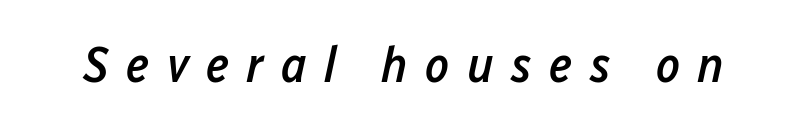
{"italic": "yes", "lean": "right", "slant_degrees": 12, "bold": "semi", "weight": "semibold", "width": "condensed", "stroke_contrast": "low", "x_height": "medium", "monospaced": "no", "underline": "no", "letter_spacing": "wide", "letter_spacing_em": 0.34, "glyph_px": 51}
